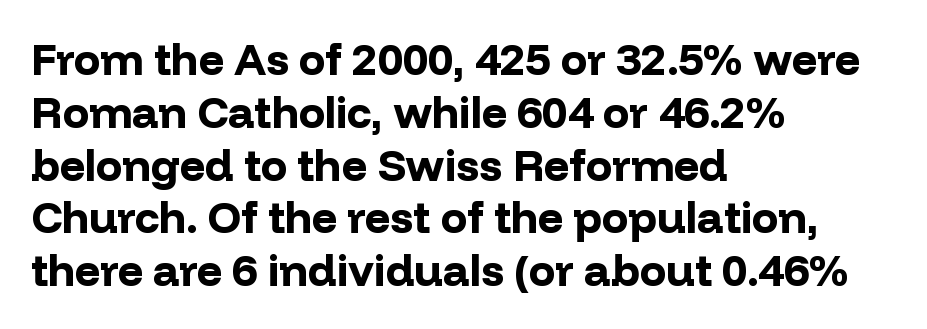
The image shows 44 px bold sans-serif type, upright; set left-aligned, line spacing 1.2x, normal letter spacing, not underlined; low stroke contrast and a medium x-height.
